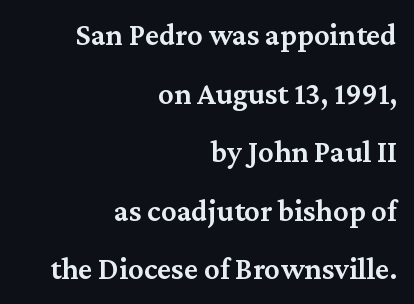
Q: Is the text bold? A: Semi-bold.
Q: Is the text italic (slanted)? A: No, it is upright.
Q: Is the typeface a serif or a sans-serif typeface? A: Serif.
Q: Is the text underlined? A: No.
Q: How is the paragraph aligned? A: Right-aligned.
Q: Is the spacing between letters normal or unusually wide? A: Normal.
Q: Width (condensed, normal, or wide)? A: Normal.
Q: Stroke contrast? A: Medium.
Q: x-height? A: Medium.
Q: Monospaced? A: No.
